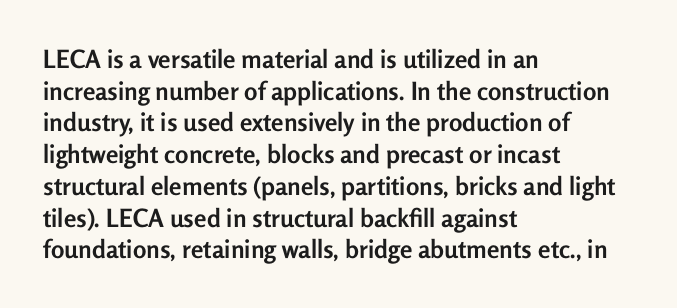
{"italic": "no", "bold": "yes", "underline": "no", "align": "left", "line_spacing": "normal", "line_spacing_ratio": 1.27, "letter_spacing": "normal", "letter_spacing_em": 0.0, "glyph_px": 25}
